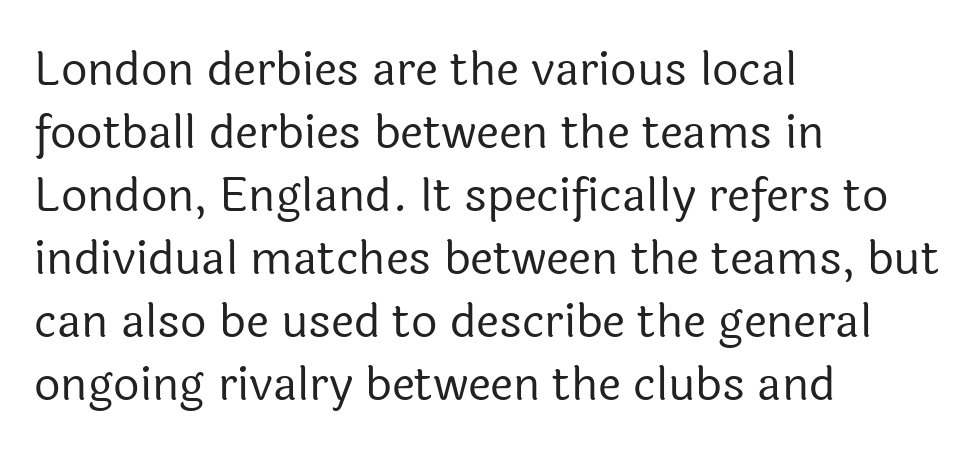
{"serif": "no", "italic": "no", "bold": "no", "weight": "regular", "width": "normal", "x_height": "medium", "monospaced": "no", "underline": "no", "align": "left", "line_spacing": "normal", "line_spacing_ratio": 1.37, "letter_spacing": "normal", "letter_spacing_em": 0.0, "glyph_px": 46}
